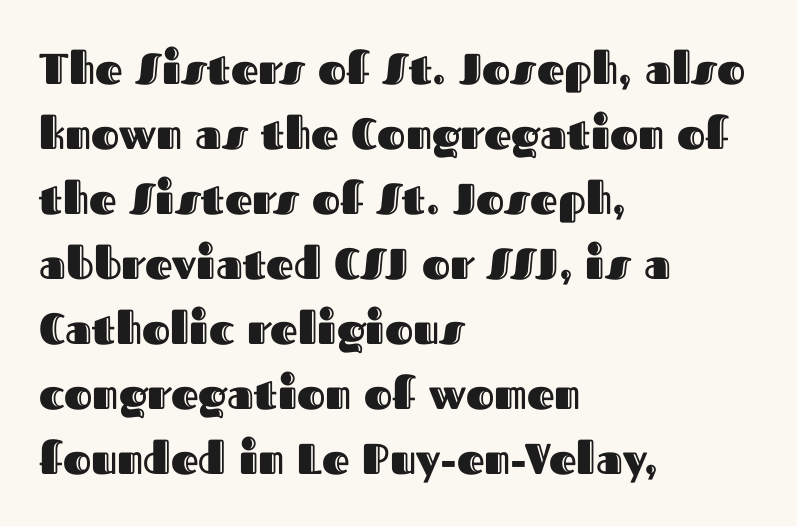
Q: Is the text italic (slanted)? A: No, it is upright.
Q: Is the text underlined? A: No.
Q: How is the paragraph aligned? A: Left-aligned.
Q: Is the spacing between letters normal or unusually wide? A: Normal.
Q: Is the spacing between lines tight, normal or loose? A: Normal.
Q: Width (condensed, normal, or wide)? A: Normal.
Q: x-height? A: Medium.
Q: Monospaced? A: No.
